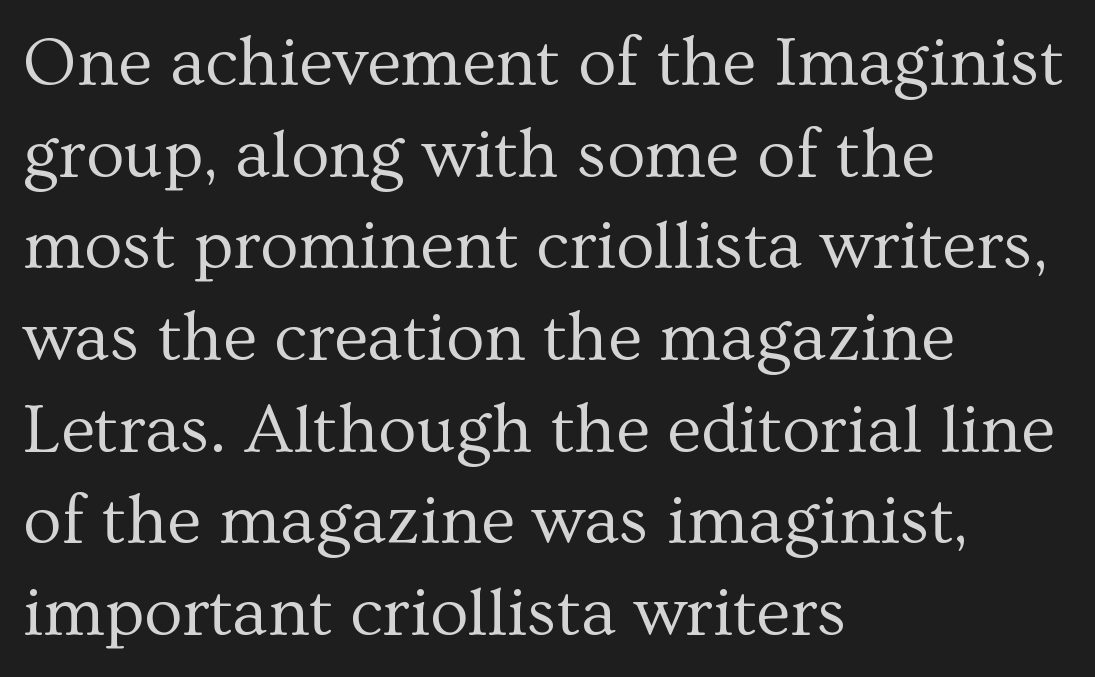
These lines sit exactly where default settings would place them. Note the varied advance widths — an 'i' is clearly narrower than an 'm'. Is there any slant? The stems are plumb. Horizontal alignment here is leftward, the default for most running prose. Letters have the restrained weight of plain body copy at most.
